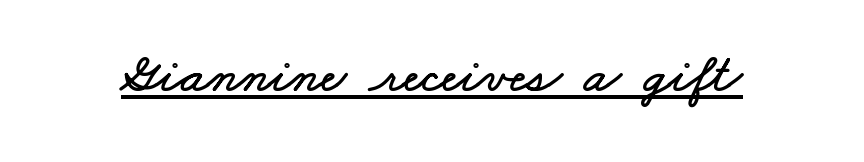
The image shows 55 px wide type; set normal letter spacing, underlined; low stroke contrast and a small x-height.
